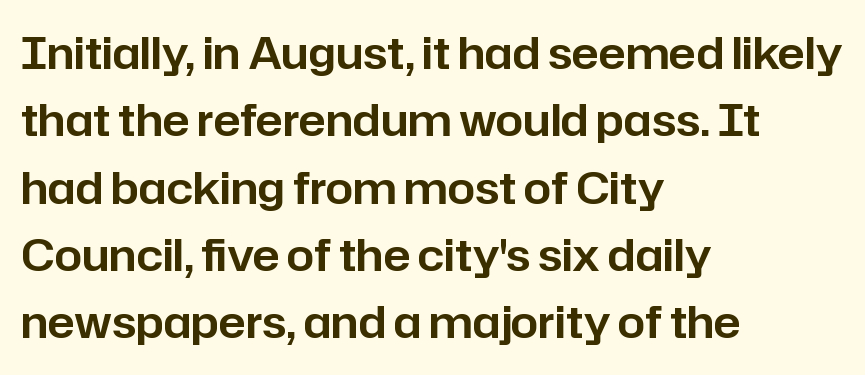
Q: Is the text italic (slanted)? A: No, it is upright.
Q: Is the typeface a serif or a sans-serif typeface? A: Sans-serif.
Q: Is the text underlined? A: No.
Q: How is the paragraph aligned? A: Left-aligned.
Q: Is the spacing between letters normal or unusually wide? A: Normal.
Q: Is the spacing between lines tight, normal or loose? A: Normal.
Q: Width (condensed, normal, or wide)? A: Normal.
Q: Stroke contrast? A: Low.
Q: x-height? A: Medium.
Q: Monospaced? A: No.
